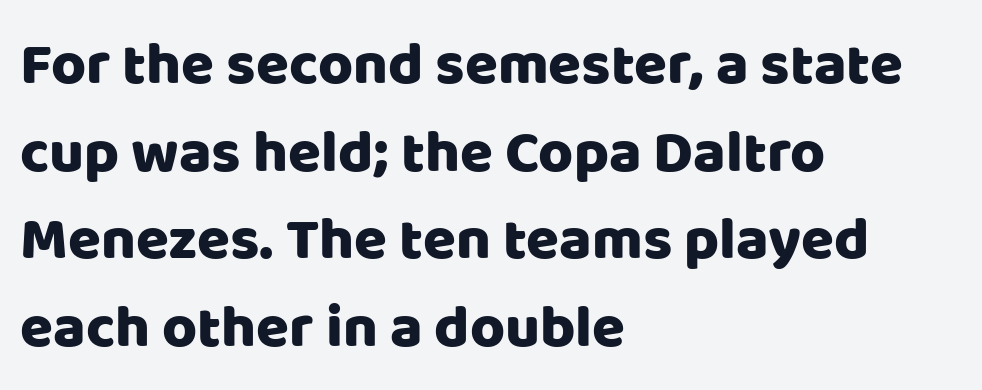
{"serif": "no", "italic": "no", "width": "normal", "stroke_contrast": "low", "x_height": "large", "monospaced": "no", "underline": "no", "align": "left", "line_spacing": "normal", "line_spacing_ratio": 1.46, "letter_spacing": "normal", "letter_spacing_em": 0.0, "glyph_px": 60}
